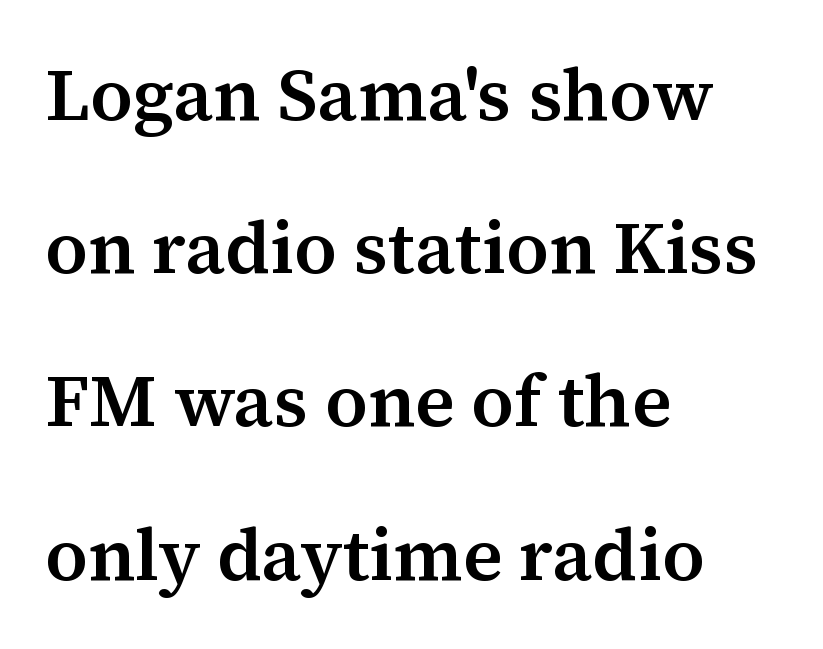
The image shows 74 px semibold serif type, upright; set left-aligned, loose line spacing (2.07x), normal letter spacing, not underlined; medium stroke contrast and a medium x-height.
